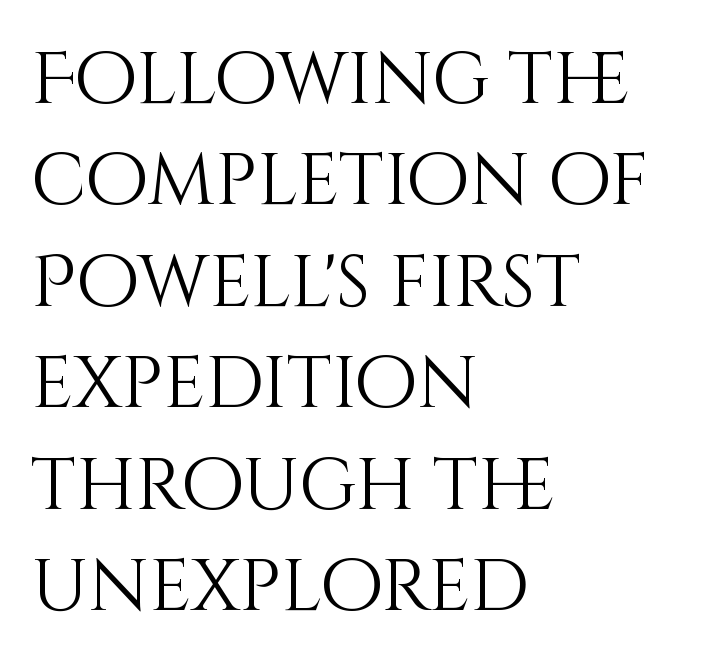
Caption: face not bold, strokes unweighted. The face used here is proportionally spaced, like ordinary book or web type. Each row of text sits above clean, open space. These lines stack with their left ends in a neat column. When letters stand straight like this, we call the style roman or upright.
